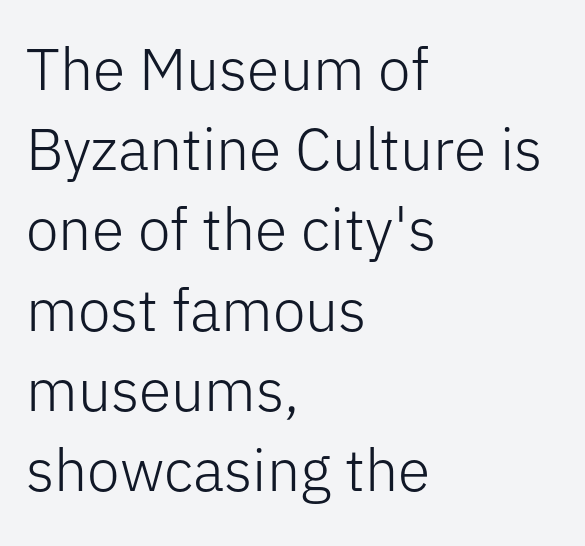
Glance below the letters and you will spot only blank space. Does the lettering tilt? It doesn't — this is upright. Visually the block forms a straight wall on the left and a jagged coastline on the right. This sample uses plain, unmodified letter spacing.
